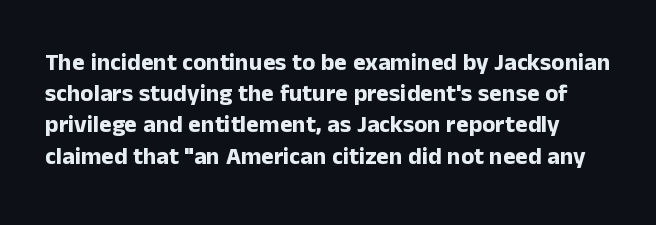
Q: Is the text bold? A: Yes.
Q: Is the text italic (slanted)? A: No, it is upright.
Q: Is the text underlined? A: No.
Q: Is the spacing between letters normal or unusually wide? A: Normal.
Q: Is the spacing between lines tight, normal or loose? A: Normal.
